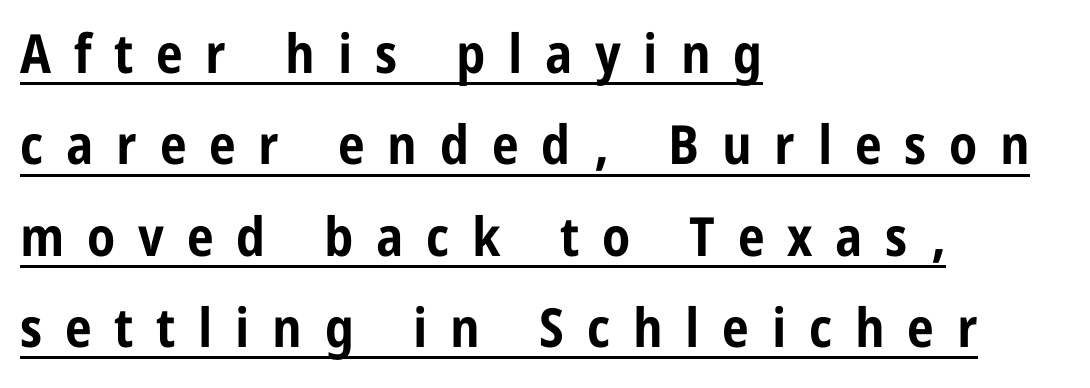
The image shows 54 px bold, condensed sans-serif type, upright; set left-aligned, normal line spacing (1.69x), unusually wide letter spacing (+0.42 em), underlined; low stroke contrast and a large x-height.
